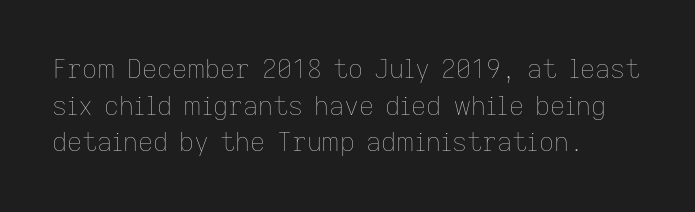
The image shows 26 px text type, upright; set left-aligned, normal line spacing (1.41x), normal letter spacing, not underlined.
